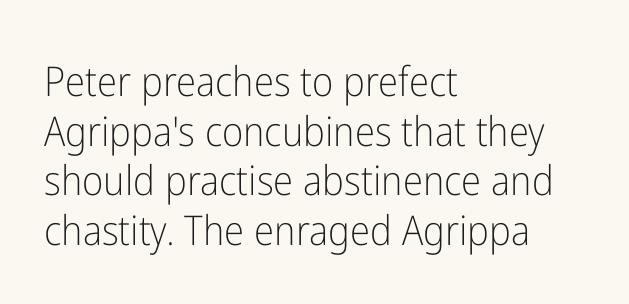
{"serif": "no", "italic": "no", "bold": "no", "weight": "light", "width": "condensed", "stroke_contrast": "low", "x_height": "medium", "monospaced": "no", "underline": "no", "align": "left", "line_spacing_ratio": 1.21, "letter_spacing": "normal", "letter_spacing_em": 0.0, "glyph_px": 41}
